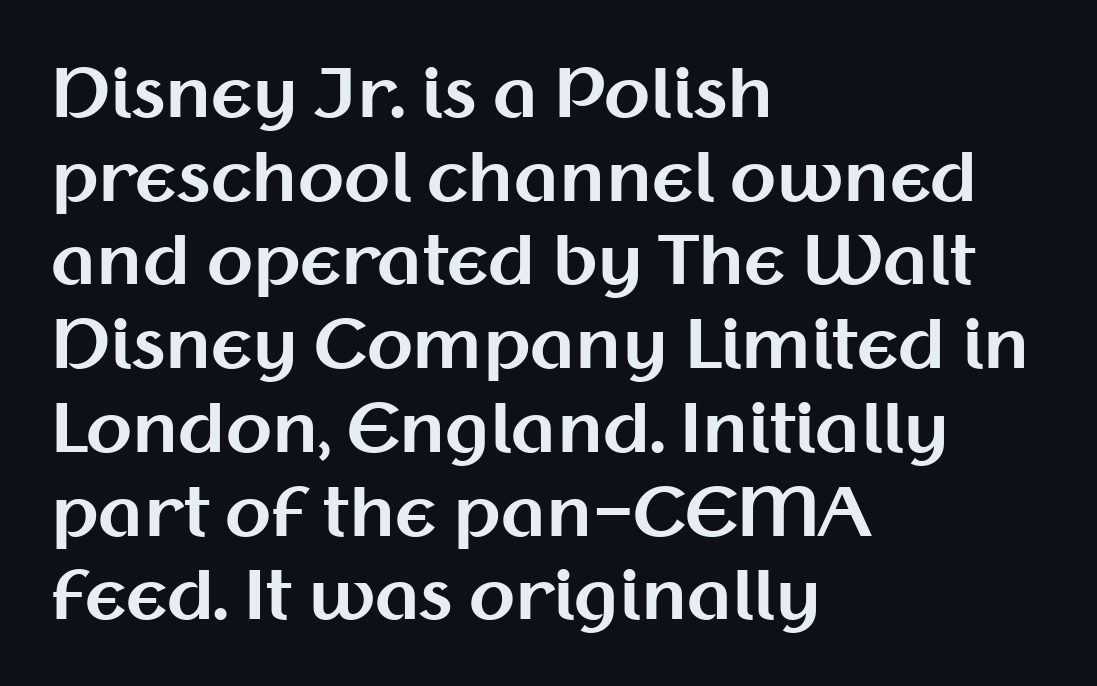
Proportional: the letters do not fall into vertical columns. The lines are quadded left. In terms of posture, this sample is upright. Check where the strokes stop: nothing finishes them off — pure sans. Regular leading. A bare baseline throughout the passage.
